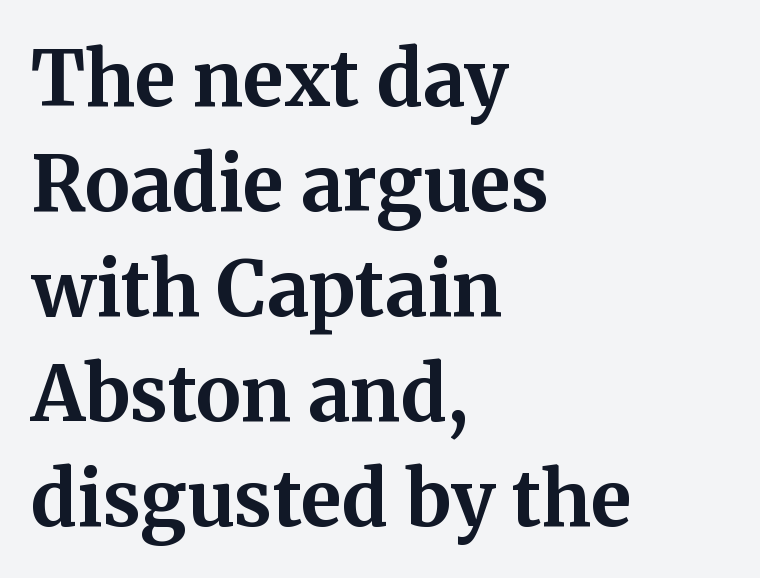
Q: Is the text bold? A: Yes.
Q: Is the text italic (slanted)? A: No, it is upright.
Q: Is the typeface a serif or a sans-serif typeface? A: Serif.
Q: Is the text underlined? A: No.
Q: How is the paragraph aligned? A: Left-aligned.
Q: Is the spacing between letters normal or unusually wide? A: Normal.
Q: Is the spacing between lines tight, normal or loose? A: Normal.
Q: Width (condensed, normal, or wide)? A: Normal.
Q: Stroke contrast? A: Medium.
Q: x-height? A: Medium.
Q: Monospaced? A: No.
